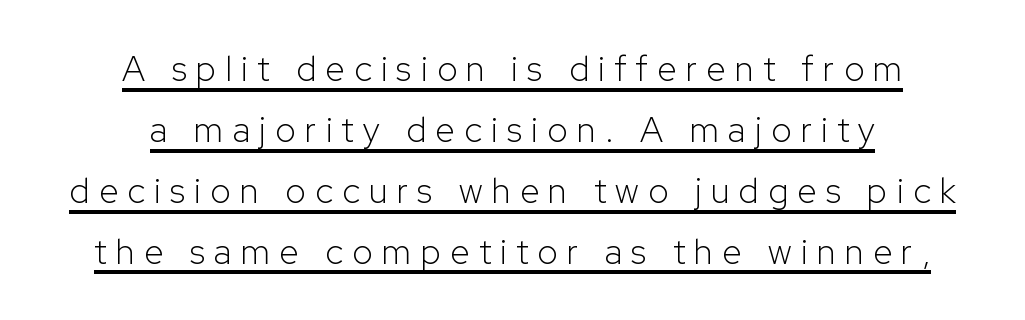
Horizontally, the lines are justified to the midpoint only. The letters stand upright; this is a roman face. Somebody hit Ctrl+U on this one — the words are underlined. Varying glyph widths throughout — classic text-font behaviour. Each stroke keeps to a modest, everyday thickness or less.
